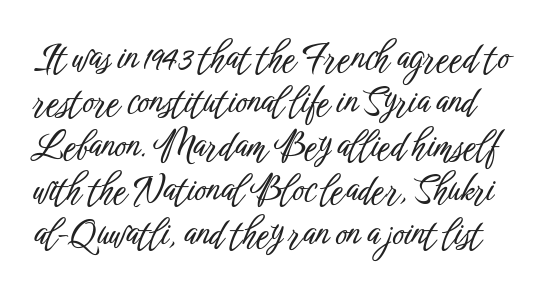
Q: Is the text italic (slanted)? A: Yes.
Q: Is the typeface a serif or a sans-serif typeface? A: Sans-serif.
Q: Is the text underlined? A: No.
Q: Is the spacing between letters normal or unusually wide? A: Normal.
Q: Width (condensed, normal, or wide)? A: Condensed.
Q: Stroke contrast? A: Low.
Q: x-height? A: Medium.
Q: Monospaced? A: No.
